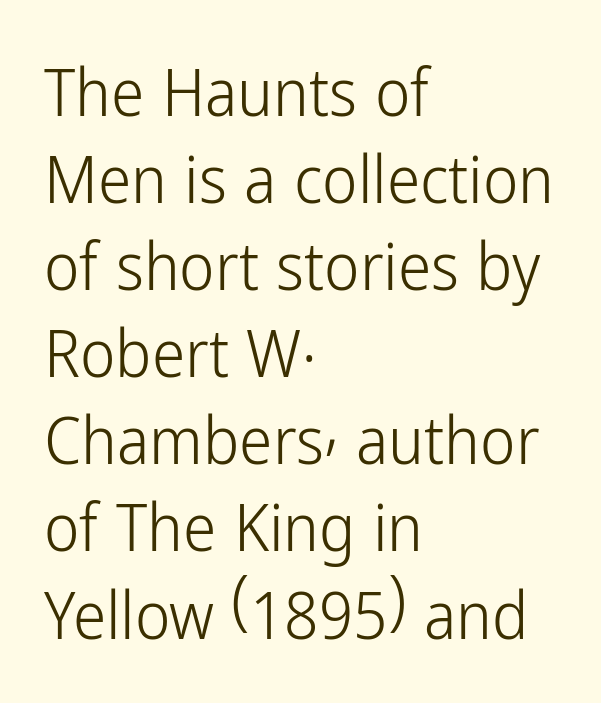
The ragged edge is on the right, which tells us the setting is flush left. Decoration check: the copy has no underline. Each word holds together tightly as a unit, with standard inter-letter gaps. If you measured baseline to baseline, you'd find a middling distance.
